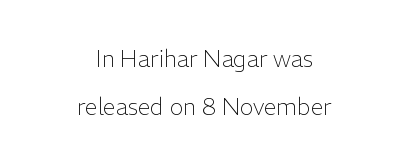
{"italic": "no", "bold": "no", "underline": "no", "align": "center", "line_spacing": "loose", "line_spacing_ratio": 2.1, "letter_spacing": "normal", "letter_spacing_em": 0.0, "glyph_px": 23}
